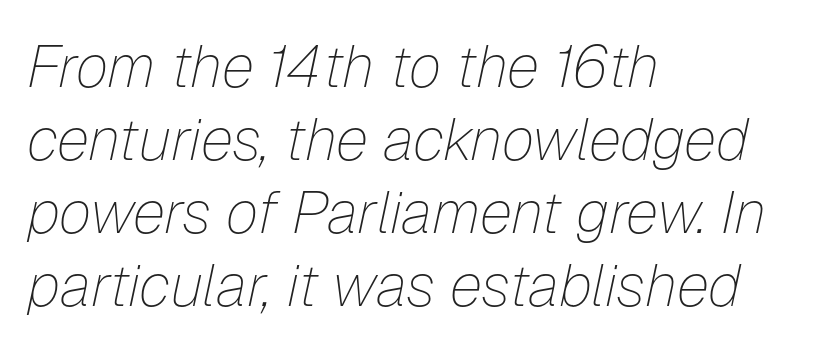
The image shows 59 px thin type, italic (leaning right); set left-aligned, line spacing 1.24x, normal letter spacing, not underlined; low stroke contrast and a medium x-height.
